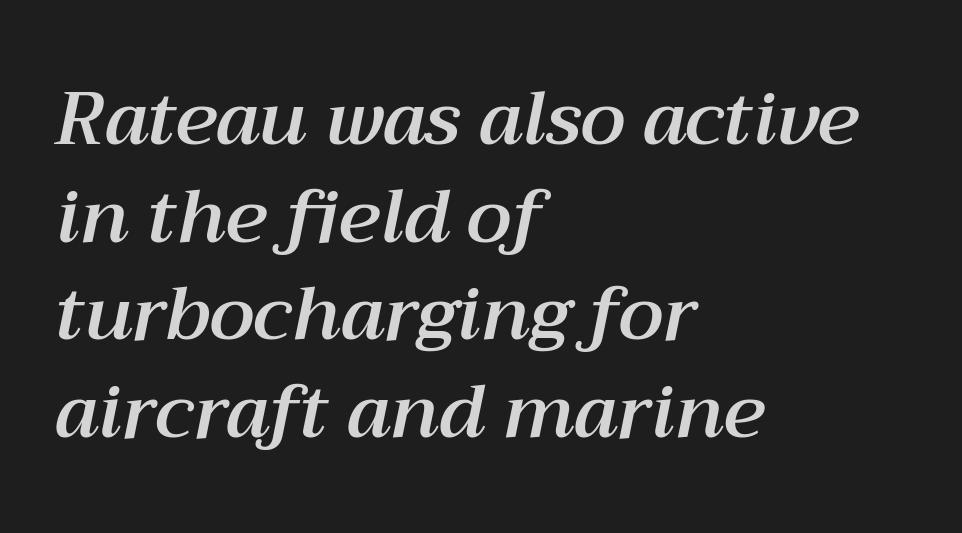
Words float on clear page, feet unadorned. Letter spacing: default. Designer's note — italics engaged. Notice how descenders clear the ascenders below comfortably — that's standard leading. The ragged edge is on the right, which tells us the setting is flush left.
